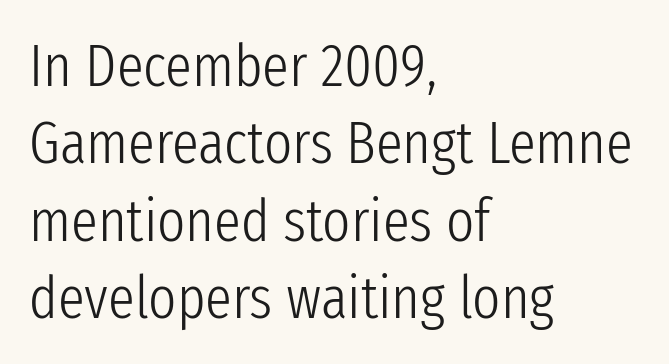
Q: Is the text bold? A: No.
Q: Is the text italic (slanted)? A: No, it is upright.
Q: Is the typeface a serif or a sans-serif typeface? A: Sans-serif.
Q: Is the text underlined? A: No.
Q: How is the paragraph aligned? A: Left-aligned.
Q: Is the spacing between letters normal or unusually wide? A: Normal.
Q: Is the spacing between lines tight, normal or loose? A: Normal.
Q: Width (condensed, normal, or wide)? A: Condensed.
Q: Stroke contrast? A: Low.
Q: x-height? A: Medium.
Q: Monospaced? A: No.
